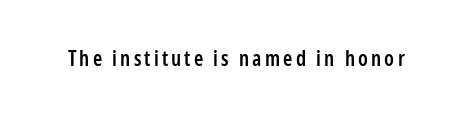
{"italic": "no", "bold": "semi", "underline": "no", "glyph_px": 21}
